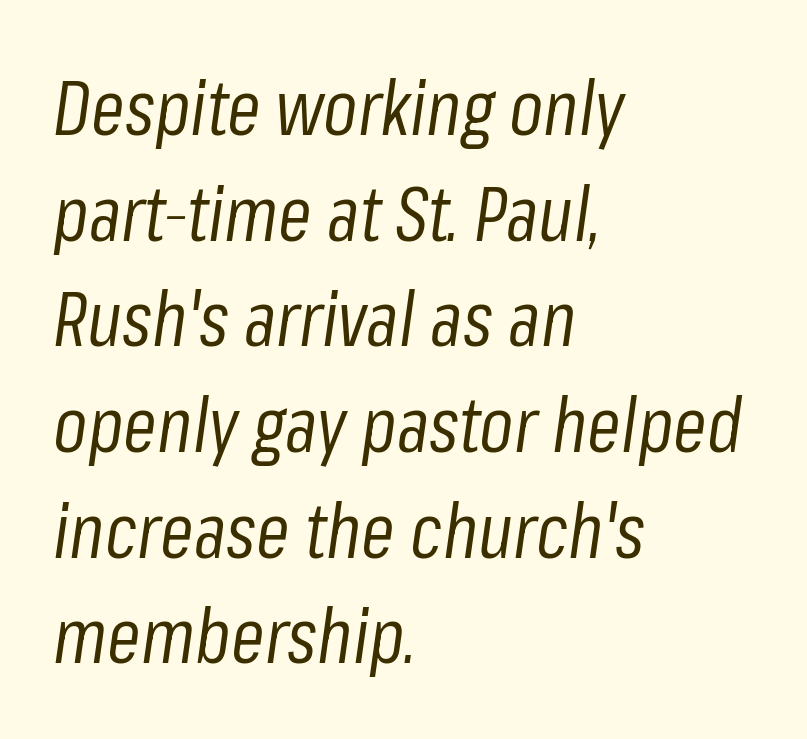
{"italic": "yes", "lean": "right", "slant_degrees": 8, "bold": "no", "weight": "regular", "width": "condensed", "stroke_contrast": "low", "x_height": "medium", "monospaced": "no", "underline": "no", "align": "left", "line_spacing": "normal", "line_spacing_ratio": 1.39, "letter_spacing": "normal", "letter_spacing_em": 0.0, "glyph_px": 76}
